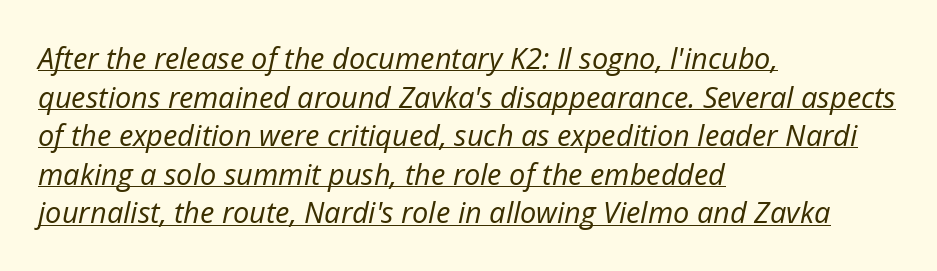
Q: Is the text bold? A: No.
Q: Is the text italic (slanted)? A: Yes, it leans right by about 12 degrees.
Q: Is the text underlined? A: Yes.
Q: How is the paragraph aligned? A: Left-aligned.
Q: Is the spacing between letters normal or unusually wide? A: Normal.
Q: Is the spacing between lines tight, normal or loose? A: Normal.
Q: Width (condensed, normal, or wide)? A: Normal.
Q: Stroke contrast? A: Low.
Q: x-height? A: Medium.
Q: Monospaced? A: No.
